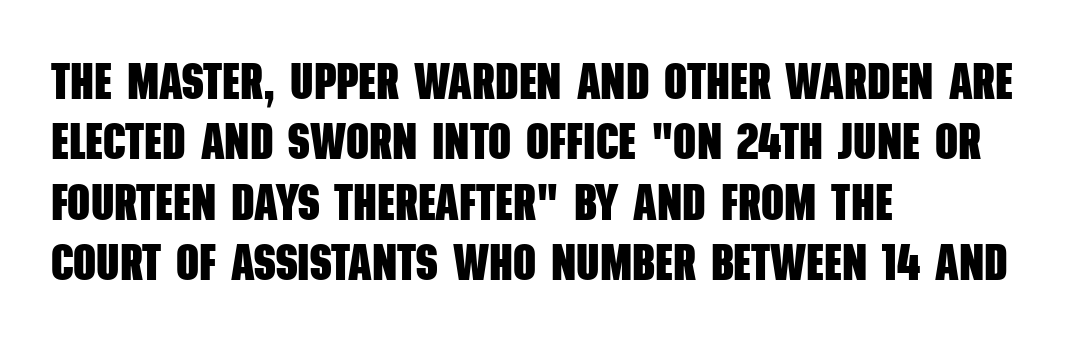
The image shows 50 px heavy, condensed sans-serif type; set left-aligned, line spacing 1.21x, normal letter spacing, not underlined; low stroke contrast and a large x-height.
